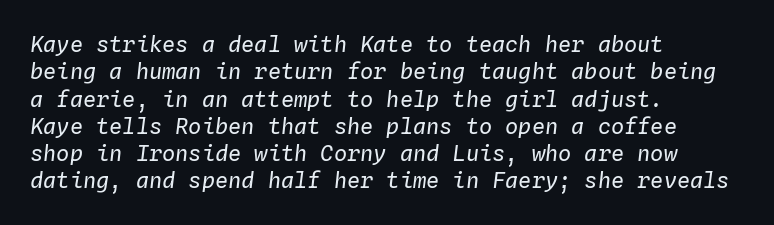
Q: Is the text bold? A: No.
Q: Is the text italic (slanted)? A: Yes, it leans right by about 4 degrees.
Q: Is the text underlined? A: No.
Q: How is the paragraph aligned? A: Left-aligned.
Q: Is the spacing between letters normal or unusually wide? A: Normal.
